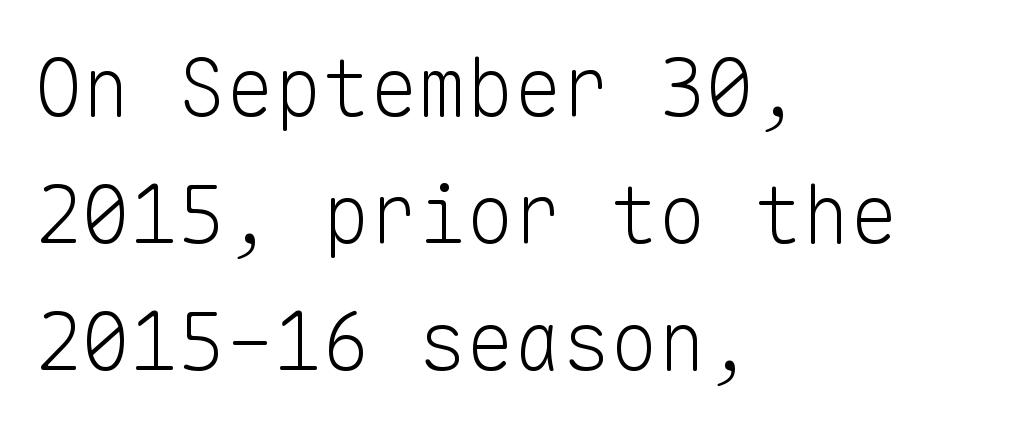
{"serif": "no", "italic": "no", "bold": "no", "weight": "light", "width": "normal", "stroke_contrast": "low", "x_height": "medium", "monospaced": "yes", "underline": "no", "align": "left", "line_spacing": "normal", "line_spacing_ratio": 1.59, "letter_spacing": "normal", "letter_spacing_em": 0.0, "glyph_px": 80}
